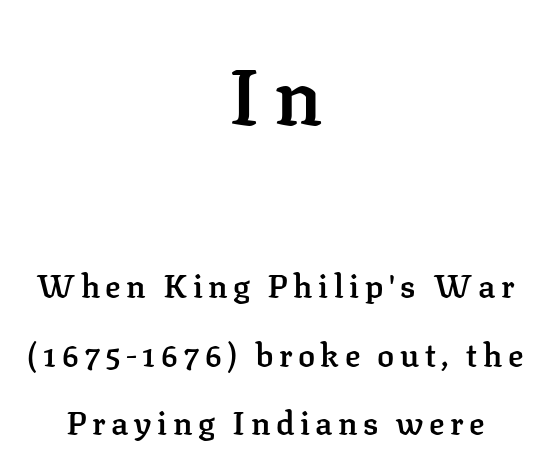
Note the varied advance widths — an 'i' is clearly narrower than an 'm'. Interline gaps are noticeably wide in this sample. A fair bit of extra ink — the face is semibold, not bold. Horizontal alignment here is central, giving a formal, balanced look. Look at the bottom of the vertical strokes: they flare into serifs here. The zone under the glyphs is completely vacant.
